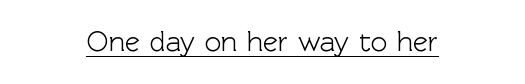
The image shows 28 px sans-serif type, upright; set centered, normal letter spacing, underlined; a medium x-height.
